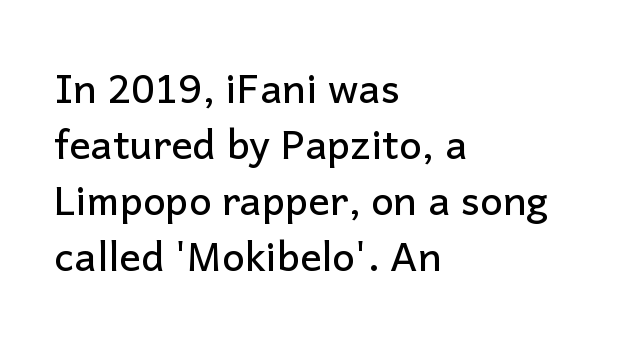
{"serif": "no", "italic": "no", "width": "normal", "stroke_contrast": "low", "x_height": "medium", "monospaced": "no", "underline": "no", "align": "left", "line_spacing": "normal", "line_spacing_ratio": 1.4, "letter_spacing": "normal", "letter_spacing_em": 0.0, "glyph_px": 40}
